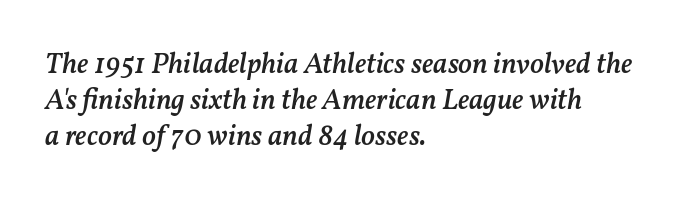
{"italic": "yes", "lean": "right", "slant_degrees": 11, "bold": "semi", "weight": "semibold", "width": "normal", "stroke_contrast": "medium", "x_height": "medium", "monospaced": "no", "underline": "no", "align": "left", "line_spacing_ratio": 1.24, "letter_spacing": "normal", "letter_spacing_em": 0.0, "glyph_px": 29}
